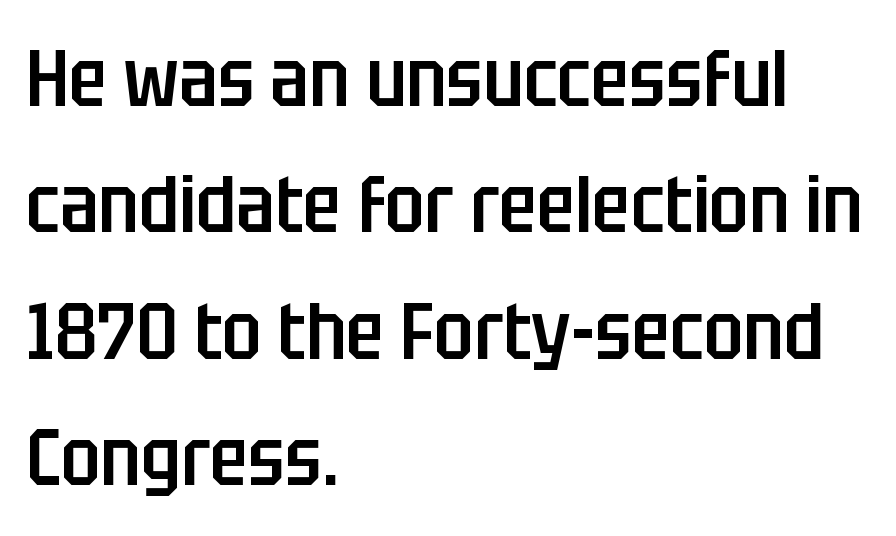
Caption: standard tracking, unaltered. Regarding leading, the lines here are spaced in the standard way. The glyphs have the mass of a demibold cut, below bold. Notice how the passage keeps a crisp vertical edge on the left only. The rendering uses natural spacing where letterforms have individual widths.
